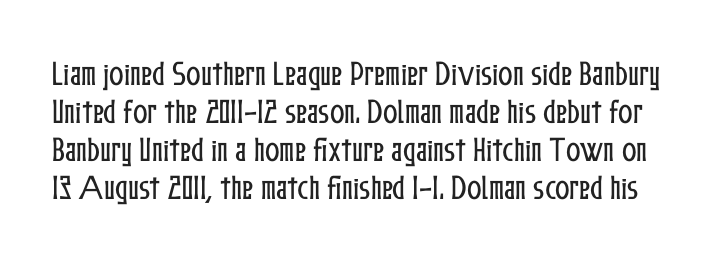
The image shows 27 px text type, upright; set normal line spacing (1.41x), normal letter spacing, not underlined.
